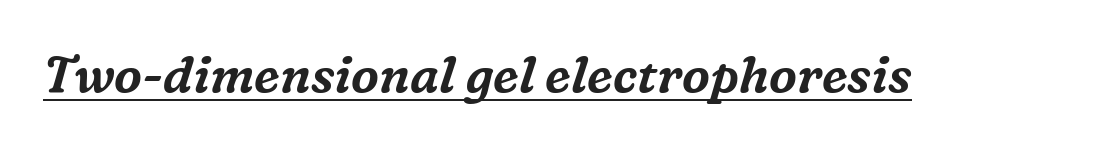
The image shows 50 px serif type, italic (leaning right); set normal letter spacing, underlined; medium stroke contrast and a medium x-height.
